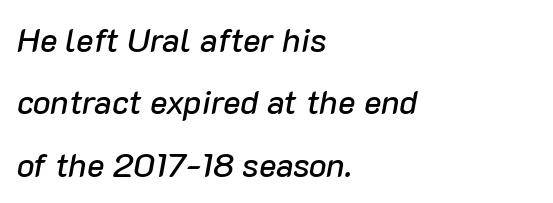
Tracking value appears to be zero — textbook default spacing. This sample has the flowing, uneven cadence of proportional lettering. The lines are quadded left. Quick note: underline off.
